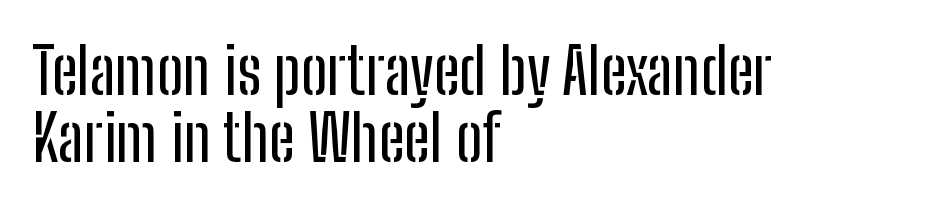
Q: Is the text italic (slanted)? A: No, it is upright.
Q: Is the typeface a serif or a sans-serif typeface? A: Sans-serif.
Q: Is the text underlined? A: No.
Q: How is the paragraph aligned? A: Left-aligned.
Q: Is the spacing between letters normal or unusually wide? A: Normal.
Q: Is the spacing between lines tight, normal or loose? A: Tight.
Q: Width (condensed, normal, or wide)? A: Condensed.
Q: Stroke contrast? A: Low.
Q: x-height? A: Medium.
Q: Monospaced? A: No.
